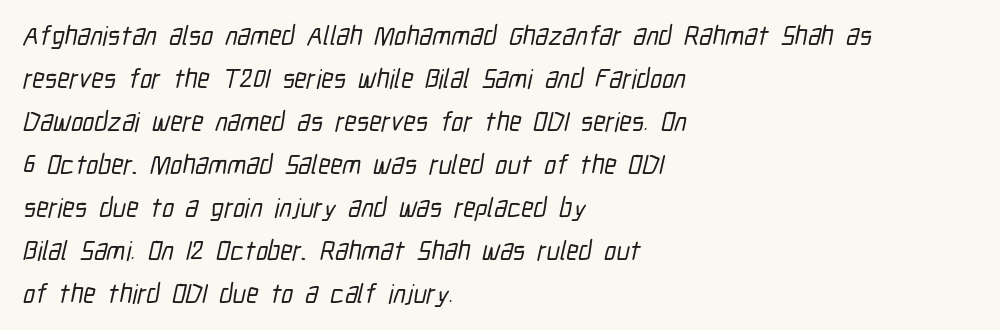
{"underline": "no", "align": "left", "line_spacing": "normal", "line_spacing_ratio": 1.59, "letter_spacing": "normal", "letter_spacing_em": 0.0, "glyph_px": 27}
